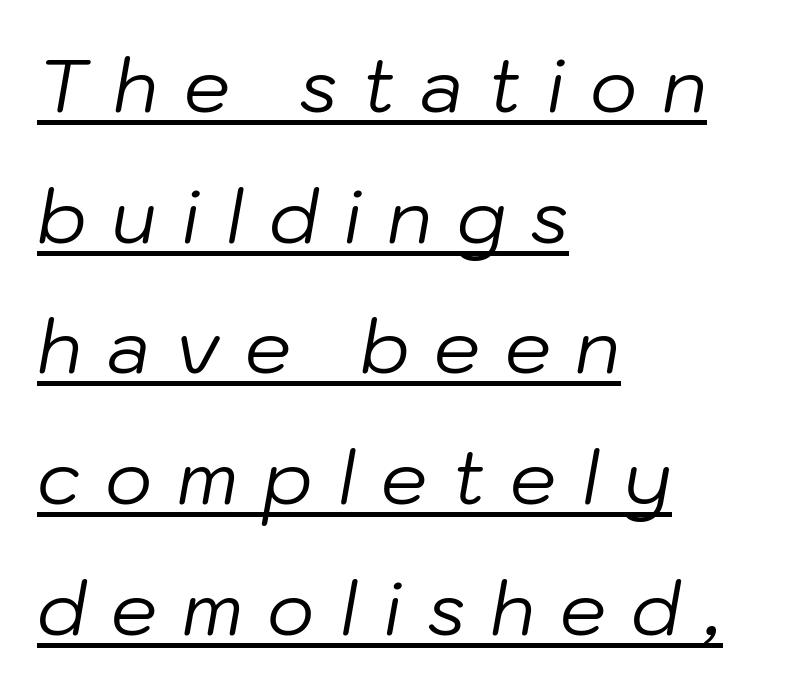
The image shows 73 px regular-weight type, italic (leaning right); set left-aligned, line spacing 1.79x, unusually wide letter spacing (+0.34 em), underlined; low stroke contrast and a medium x-height.
